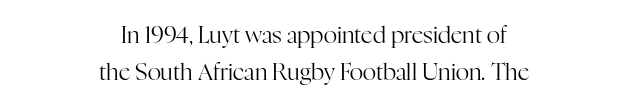
{"italic": "no", "bold": "no", "underline": "no", "align": "center", "line_spacing": "normal", "line_spacing_ratio": 1.6, "letter_spacing": "normal", "letter_spacing_em": 0.0, "glyph_px": 23}
